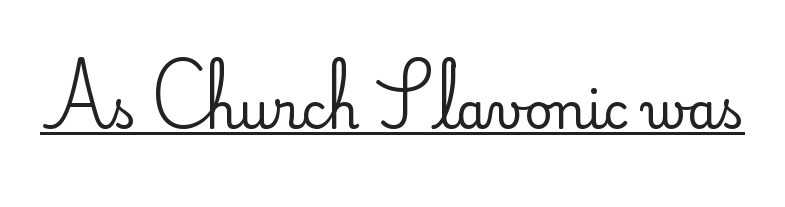
A roman cut, with each character standing at attention. Vertical stems look standard width or narrower in stroke. Note the varied advance widths — an 'i' is clearly narrower than an 'm'. Is the letter spacing exaggerated? No — it looks like the ordinary default.
